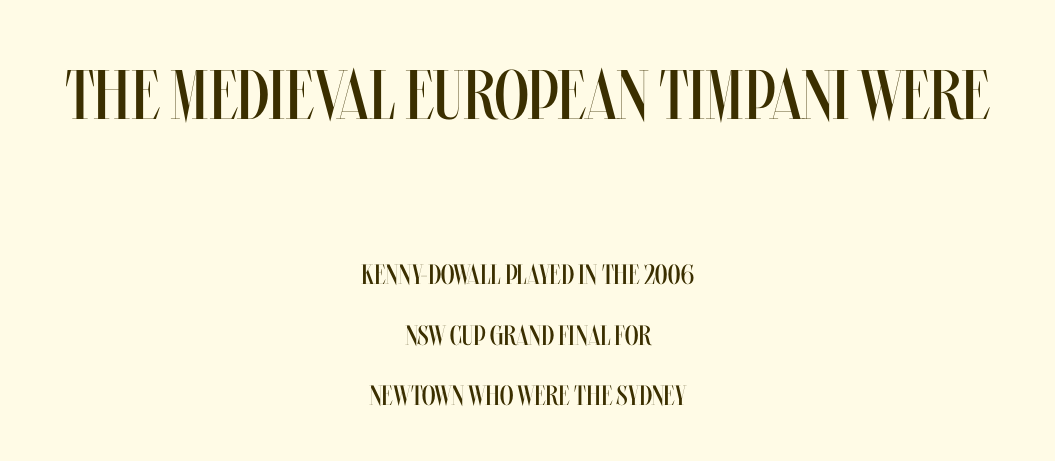
Observe the ordinary spacing: letters are neighbours, not strangers. The strokes are not fattened; the text isn't bold. No italicization has been applied; the sample stays upright. Does the leading feel generous? Absolutely, it's lavish. Underline: absent.
